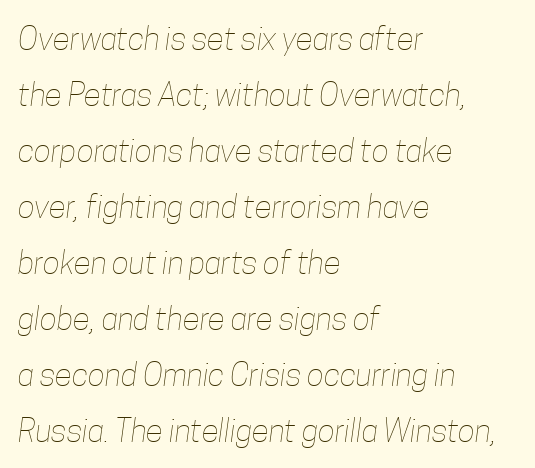
Stems and bowls with no extra thickness — not bold. Tracking value appears to be zero — textbook default spacing. Check the space under the baseline: it is left empty. One-word summary of the alignment: left. The face used here is proportionally spaced, like ordinary book or web type.
